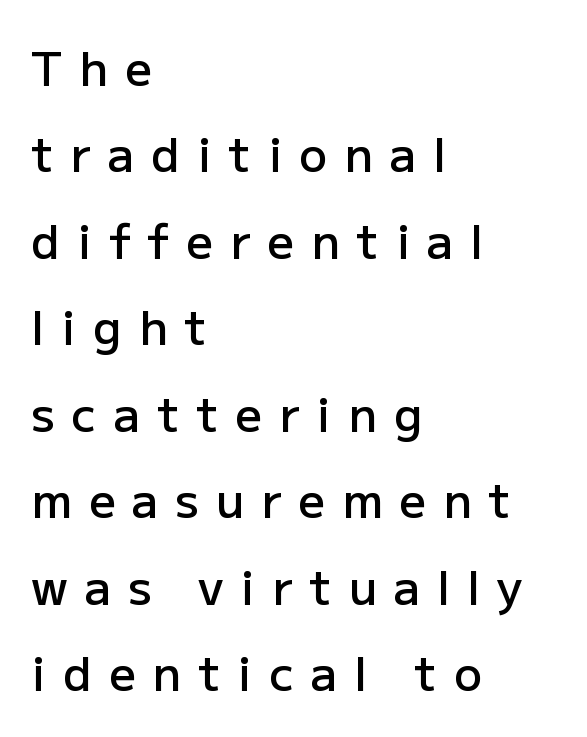
Q: Is the text bold? A: Semi-bold.
Q: Is the text italic (slanted)? A: No, it is upright.
Q: Is the typeface a serif or a sans-serif typeface? A: Sans-serif.
Q: Is the text underlined? A: No.
Q: How is the paragraph aligned? A: Left-aligned.
Q: Is the spacing between letters normal or unusually wide? A: Unusually wide.
Q: Width (condensed, normal, or wide)? A: Normal.
Q: Stroke contrast? A: Low.
Q: x-height? A: Medium.
Q: Monospaced? A: No.
